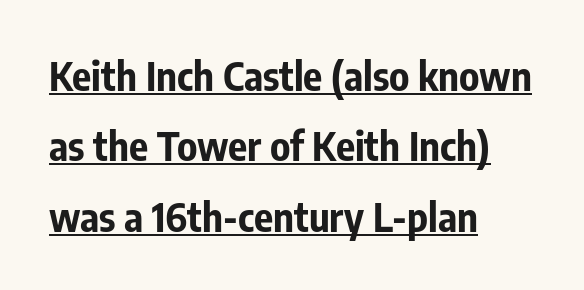
The image shows 40 px bold, condensed sans-serif type, upright; set left-aligned, line spacing 1.76x, normal letter spacing, underlined; low stroke contrast and a medium x-height.
